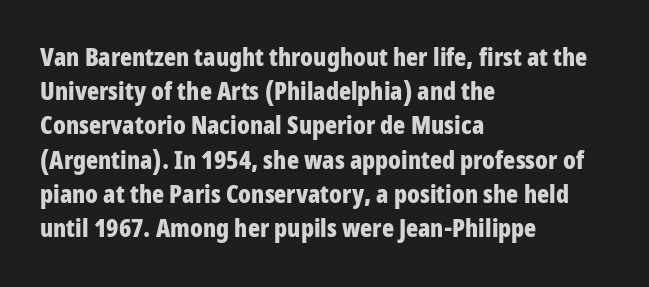
Q: Is the text bold? A: Yes.
Q: Is the text italic (slanted)? A: No, it is upright.
Q: Is the text underlined? A: No.
Q: How is the paragraph aligned? A: Left-aligned.
Q: Is the spacing between letters normal or unusually wide? A: Normal.
Q: Is the spacing between lines tight, normal or loose? A: Normal.
